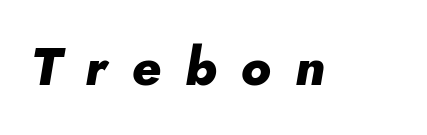
{"italic": "yes", "lean": "right", "slant_degrees": 10, "bold": "yes", "weight": "heavy", "width": "normal", "stroke_contrast": "low", "x_height": "small", "monospaced": "no", "underline": "no", "letter_spacing": "wide", "letter_spacing_em": 0.46, "glyph_px": 52}
